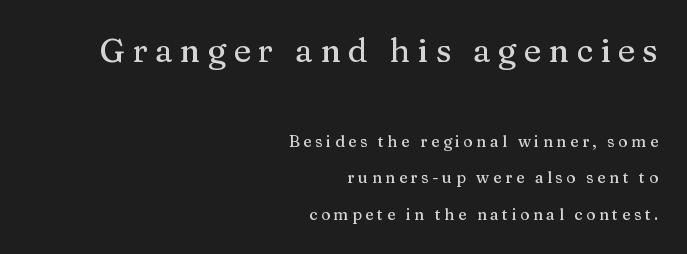
Q: Is the text italic (slanted)? A: No, it is upright.
Q: Is the typeface a serif or a sans-serif typeface? A: Serif.
Q: Is the text underlined? A: No.
Q: How is the paragraph aligned? A: Right-aligned.
Q: Is the spacing between letters normal or unusually wide? A: Unusually wide.
Q: Is the spacing between lines tight, normal or loose? A: Loose.
Q: Which block of text is set in a larger size, the first (top) or the second (bottom)? A: The first (top) one.
Q: Width (condensed, normal, or wide)? A: Normal.
Q: Stroke contrast? A: Medium.
Q: x-height? A: Medium.
Q: Monospaced? A: No.
